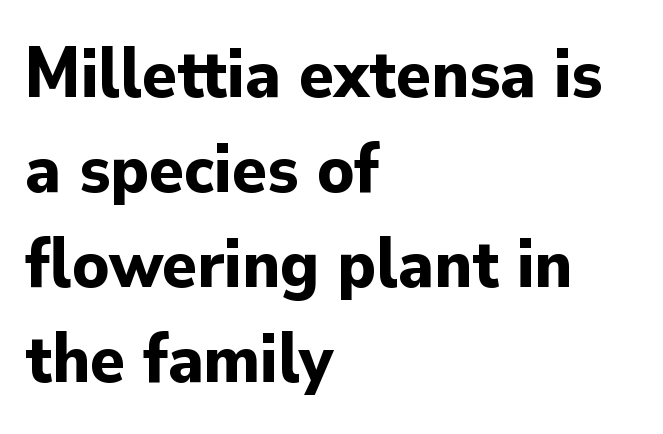
Does extra space separate the letters? No, they use regular spacing. Caption: multi-line text, flush left, ragged right. Type style note: lacks serifs. Note the varied advance widths — an 'i' is clearly narrower than an 'm'. Leading: standard.
